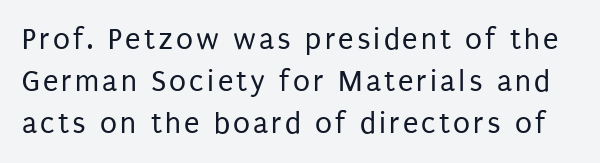
The image shows 31 px regular-weight, condensed sans-serif type, upright; set normal line spacing (1.35x), not underlined; low stroke contrast and a large x-height.
